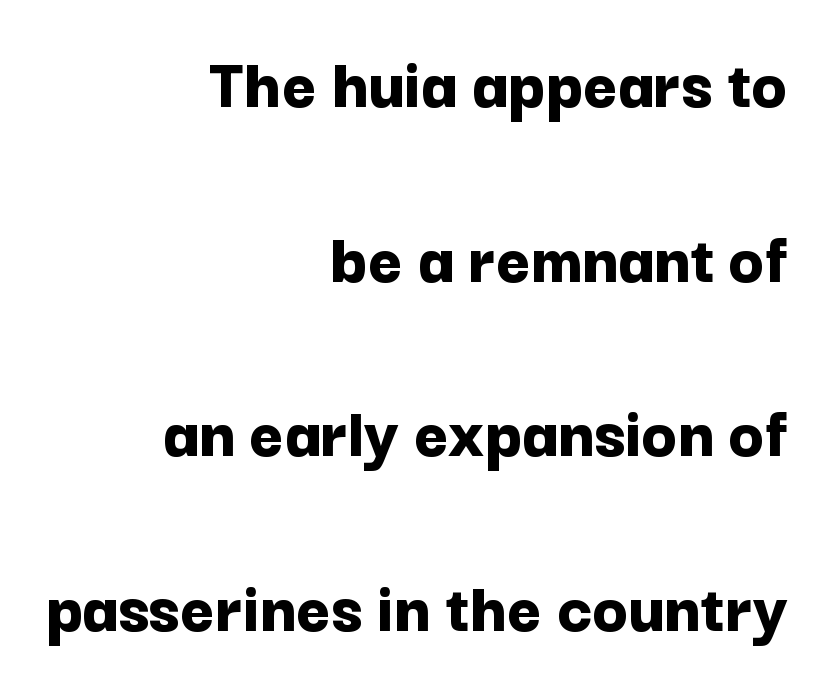
The typeface chosen for these lines omits serifs. Rows of type keep a wide berth in the vertical direction. No extra tracking has been applied to these lines. Each letter keeps its own natural width here, so spacing adapts to shape. The space beneath each line is pristine and unruled.
